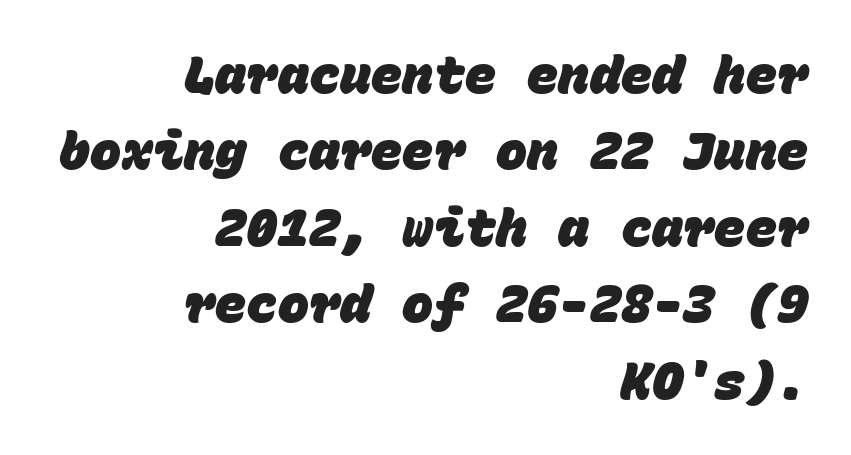
No extra tracking has been applied to these lines. How heavy is the stroke? Heavy — this is a bold. Any mark beneath the type? The region is blank. Leading: standard. Each letter, wide or thin by design, is forced into the same width here.
